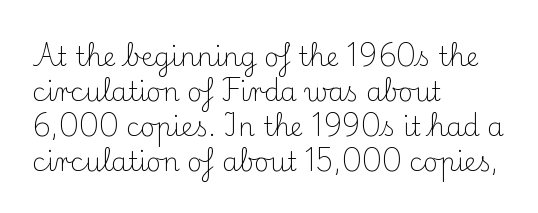
Q: Is the text bold? A: No.
Q: Is the text italic (slanted)? A: No, it is upright.
Q: Is the text underlined? A: No.
Q: How is the paragraph aligned? A: Left-aligned.
Q: Is the spacing between letters normal or unusually wide? A: Normal.
Q: Is the spacing between lines tight, normal or loose? A: Normal.
